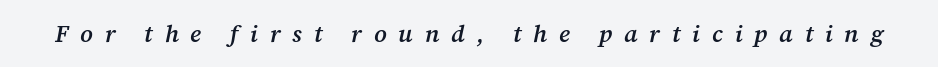
The image shows 24 px text type, italic (leaning right); set unusually wide letter spacing (+0.49 em), not underlined.
